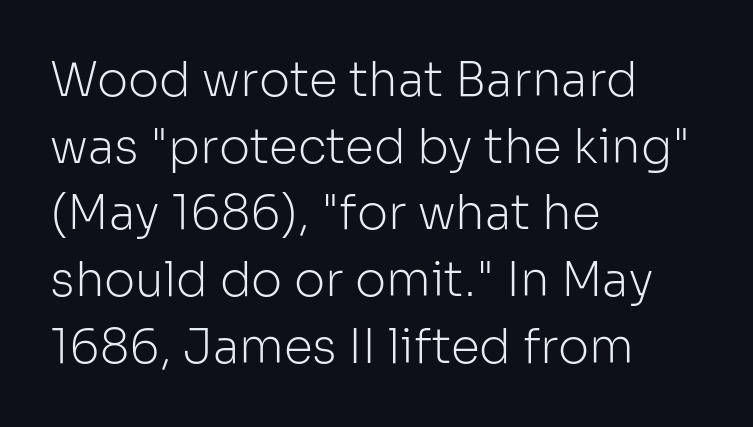
The image shows 47 px light sans-serif type, upright; set left-aligned, normal line spacing (1.42x), normal letter spacing, not underlined; low stroke contrast and a medium x-height.
